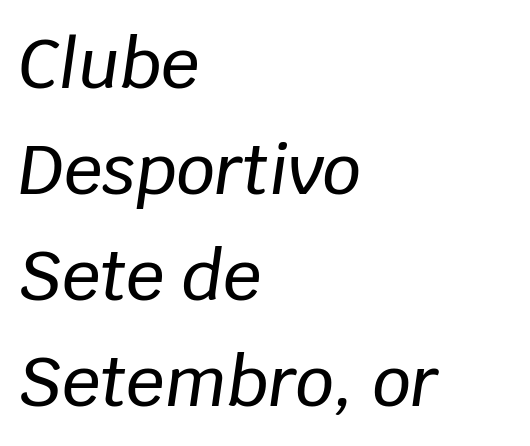
The image shows 68 px text type, italic (leaning right); set left-aligned, normal line spacing (1.56x), normal letter spacing, not underlined; low stroke contrast and a large x-height.
